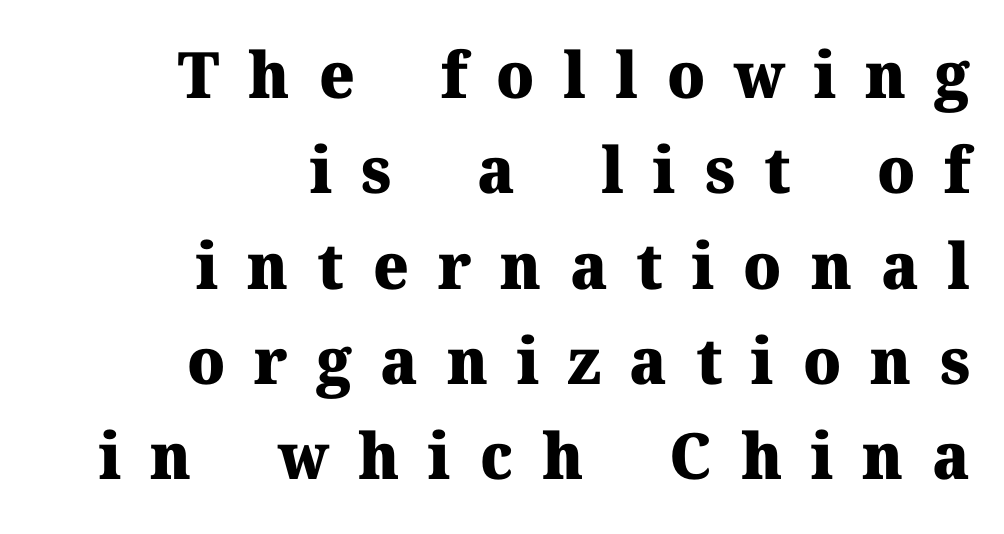
Vertically, the passage feels balanced, rows spaced as you'd expect. Nobody drew a line under any word here. Layout note: lines flush right. Vertical strokes here are truly vertical. The rendering uses natural spacing where letterforms have individual widths. How heavy is the stroke? Heavy — this is a bold.
